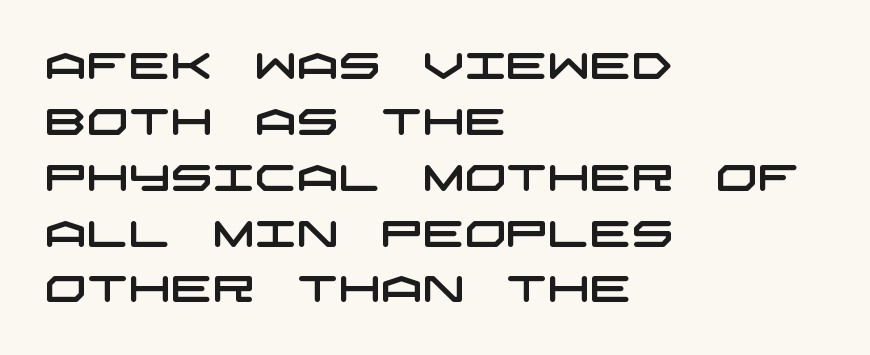
Q: Is the typeface a serif or a sans-serif typeface? A: Sans-serif.
Q: Is the text underlined? A: No.
Q: How is the paragraph aligned? A: Left-aligned.
Q: Is the spacing between letters normal or unusually wide? A: Normal.
Q: Is the spacing between lines tight, normal or loose? A: Normal.
Q: Width (condensed, normal, or wide)? A: Wide.
Q: Stroke contrast? A: Low.
Q: x-height? A: Large.
